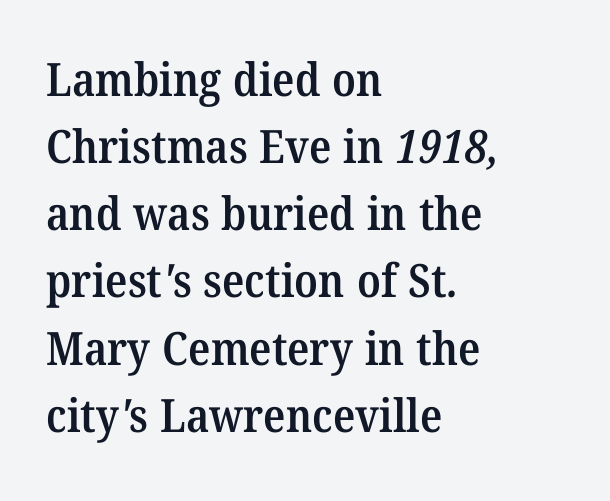
The image shows 46 px semibold serif type; set left-aligned, normal line spacing (1.46x), normal letter spacing, not underlined; medium stroke contrast and a medium x-height.
